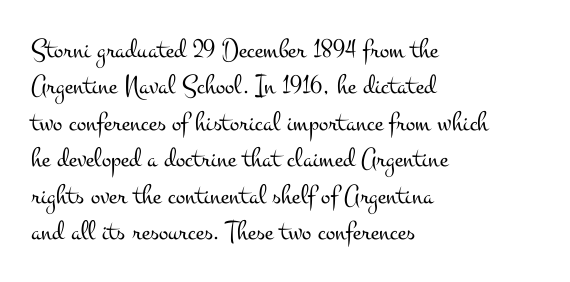
Q: Is the text bold? A: No.
Q: Is the text italic (slanted)? A: Yes.
Q: Is the text underlined? A: No.
Q: How is the paragraph aligned? A: Left-aligned.
Q: Is the spacing between letters normal or unusually wide? A: Normal.
Q: Is the spacing between lines tight, normal or loose? A: Normal.
Q: Width (condensed, normal, or wide)? A: Wide.
Q: Stroke contrast? A: Medium.
Q: x-height? A: Small.
Q: Monospaced? A: No.
